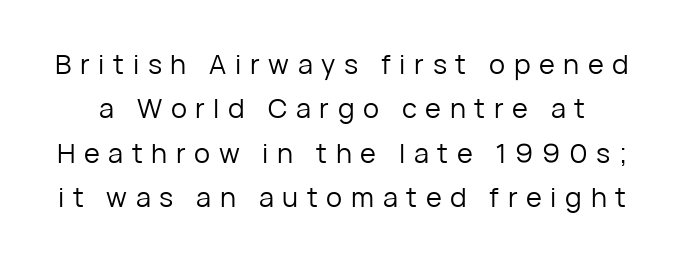
The image shows 27 px text type, upright; set normal line spacing (1.64x), unusually wide letter spacing (+0.32 em), not underlined.
